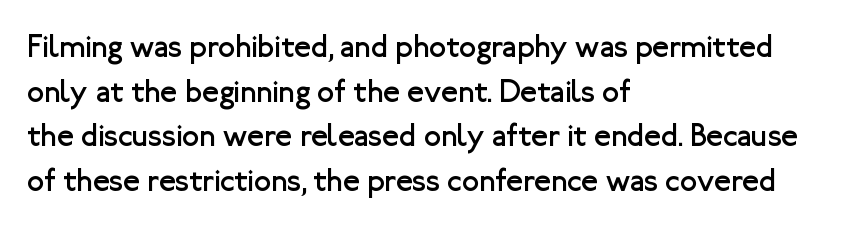
Q: Is the text bold? A: No.
Q: Is the text italic (slanted)? A: No, it is upright.
Q: Is the typeface a serif or a sans-serif typeface? A: Sans-serif.
Q: Is the text underlined? A: No.
Q: How is the paragraph aligned? A: Left-aligned.
Q: Is the spacing between letters normal or unusually wide? A: Normal.
Q: Is the spacing between lines tight, normal or loose? A: Normal.
Q: Width (condensed, normal, or wide)? A: Normal.
Q: Stroke contrast? A: Low.
Q: x-height? A: Medium.
Q: Monospaced? A: No.
